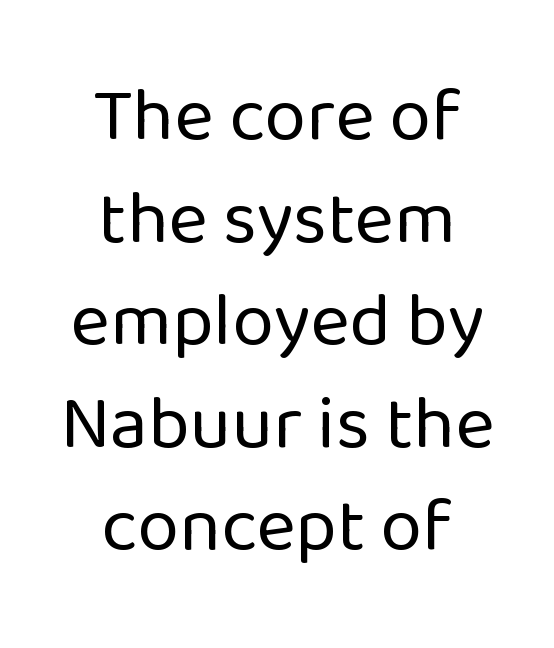
{"serif": "no", "italic": "no", "bold": "no", "weight": "regular", "width": "normal", "stroke_contrast": "low", "x_height": "medium", "monospaced": "no", "underline": "no", "align": "center", "line_spacing": "normal", "line_spacing_ratio": 1.35, "letter_spacing": "normal", "letter_spacing_em": 0.0, "glyph_px": 76}
